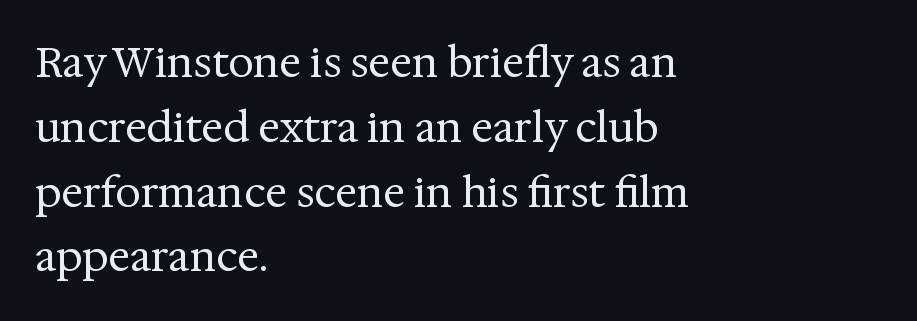
All the whitespace from short lines collects on the right. Think of a printed novel: that variable character pitch is what you see here. Counters stay open thanks to moderate or lighter strokes. Letters rest on an invisible, unmarked baseline.
